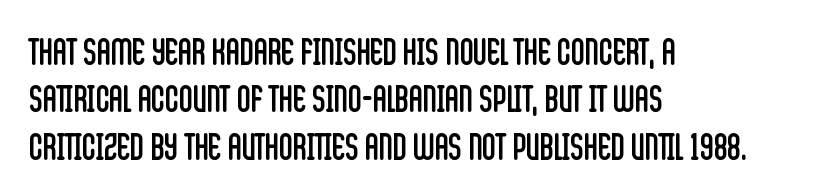
The image shows 38 px regular-weight, condensed sans-serif type, upright; set left-aligned, normal line spacing (1.25x), normal letter spacing, not underlined; low stroke contrast and a large x-height.
